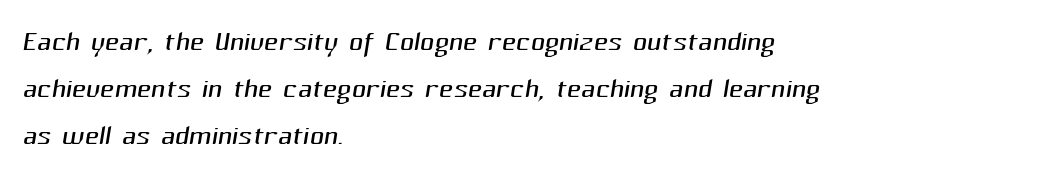
Character widths vary here, with narrow letters taking less room than wide ones. Stems and bowls with no extra thickness — not bold. This rendering employs a face without finishing strokes, i.e., a sans-serif. The ragged edge is on the right, which tells us the setting is flush left.
